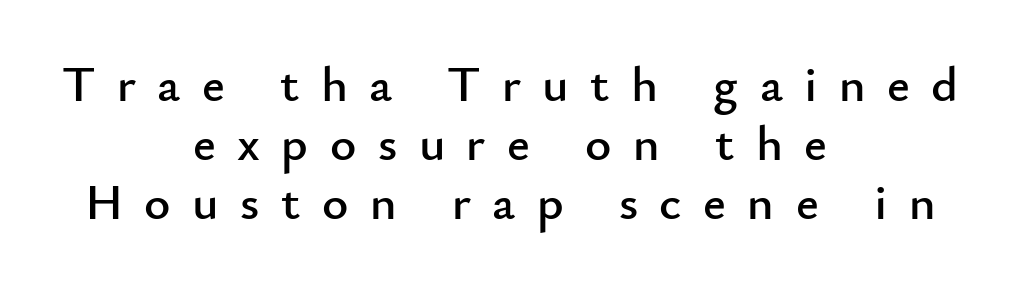
{"serif": "no", "italic": "no", "width": "normal", "stroke_contrast": "low", "x_height": "small", "monospaced": "no", "underline": "no", "align": "center", "line_spacing_ratio": 1.18, "letter_spacing": "wide", "letter_spacing_em": 0.43, "glyph_px": 50}
